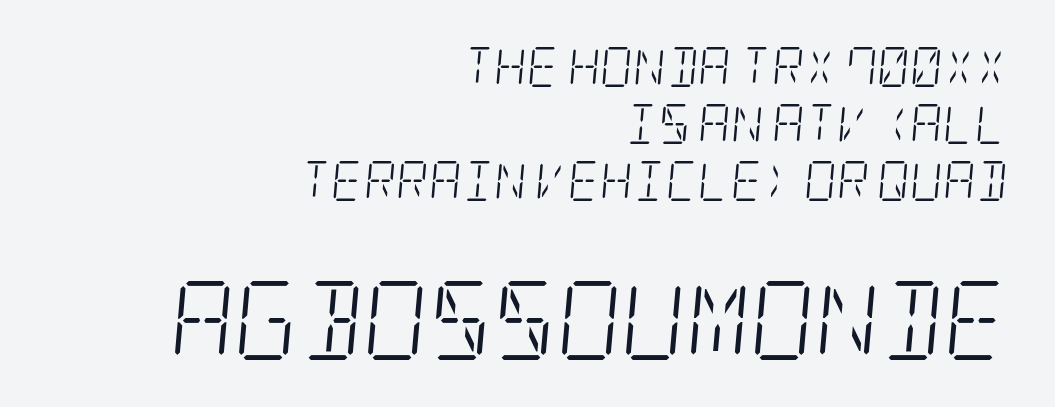
Q: Is the text bold? A: No.
Q: Is the text italic (slanted)? A: Yes, it leans right by about 5 degrees.
Q: Is the typeface a serif or a sans-serif typeface? A: Serif.
Q: Is the text underlined? A: No.
Q: How is the paragraph aligned? A: Right-aligned.
Q: Is the spacing between letters normal or unusually wide? A: Normal.
Q: Is the spacing between lines tight, normal or loose? A: Normal.
Q: Which block of text is set in a larger size, the first (top) or the second (bottom)? A: The second (bottom) one.
Q: Width (condensed, normal, or wide)? A: Condensed.
Q: Stroke contrast? A: Low.
Q: x-height? A: Large.
